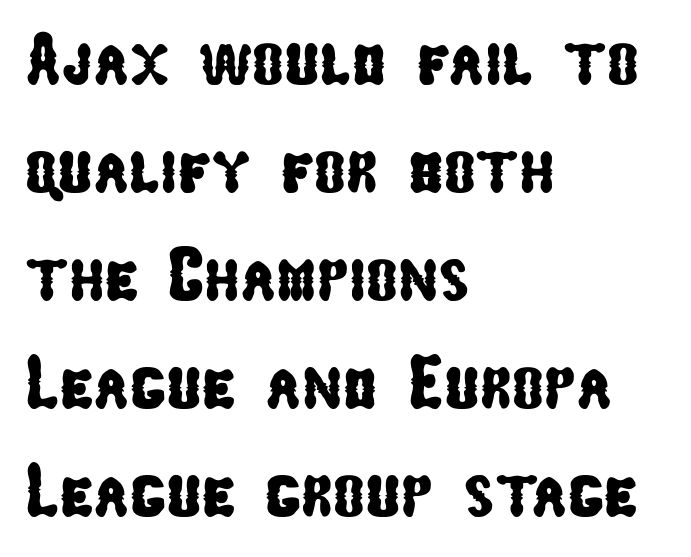
{"serif": "no", "width": "condensed", "stroke_contrast": "low", "x_height": "medium", "monospaced": "no", "underline": "no", "align": "left", "line_spacing": "normal", "line_spacing_ratio": 1.44, "letter_spacing": "normal", "letter_spacing_em": 0.0, "glyph_px": 75}
